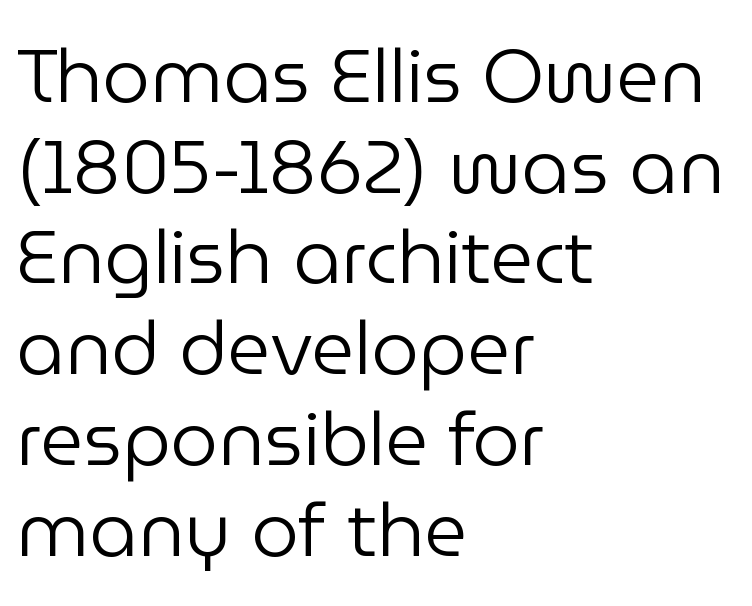
The typesetting does not lean heavy: it is not bold. The rendering uses natural spacing where letterforms have individual widths. Does the copy run flush right? No — it runs flush left. This is the regular roman posture of the typeface. Tracking value appears to be zero — textbook default spacing.
